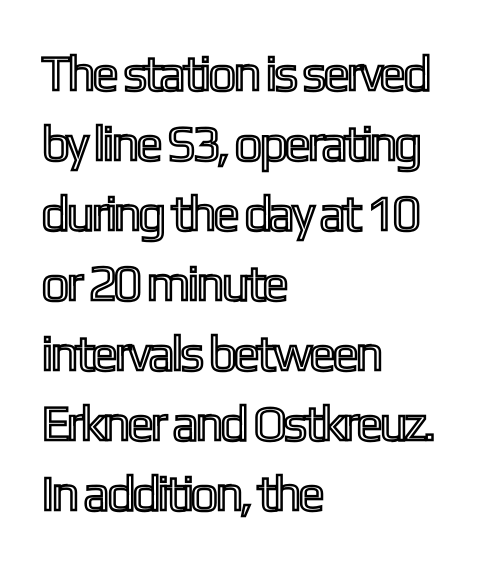
{"italic": "no", "width": "condensed", "x_height": "medium", "monospaced": "no", "underline": "no", "align": "left", "line_spacing": "normal", "line_spacing_ratio": 1.4, "letter_spacing": "normal", "letter_spacing_em": 0.0, "glyph_px": 50}
